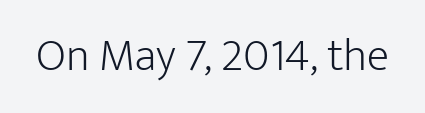
{"serif": "no", "italic": "no", "bold": "no", "weight": "light", "width": "normal", "stroke_contrast": "low", "x_height": "medium", "monospaced": "no", "underline": "no", "letter_spacing": "normal", "letter_spacing_em": 0.0, "glyph_px": 46}
